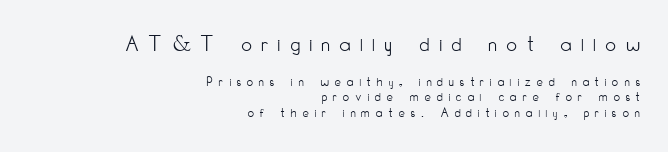
The image shows 23 px text type, upright; set right-aligned, tight line spacing (1.11x), unusually wide letter spacing (+0.42 em), not underlined; the first (top) block is 1.64x larger.
